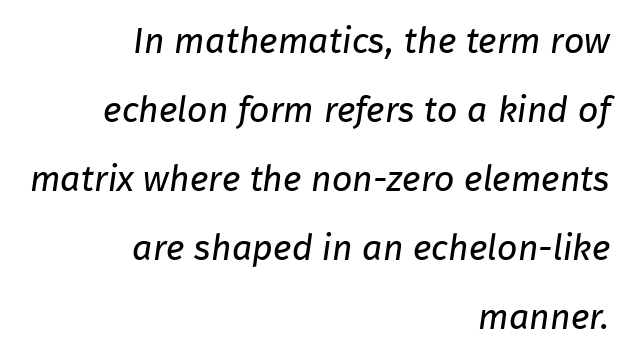
Q: Is the text bold? A: No.
Q: Is the typeface a serif or a sans-serif typeface? A: Sans-serif.
Q: Is the text underlined? A: No.
Q: How is the paragraph aligned? A: Right-aligned.
Q: Is the spacing between letters normal or unusually wide? A: Normal.
Q: Is the spacing between lines tight, normal or loose? A: Loose.
Q: Width (condensed, normal, or wide)? A: Normal.
Q: Stroke contrast? A: Low.
Q: x-height? A: Medium.
Q: Monospaced? A: No.
